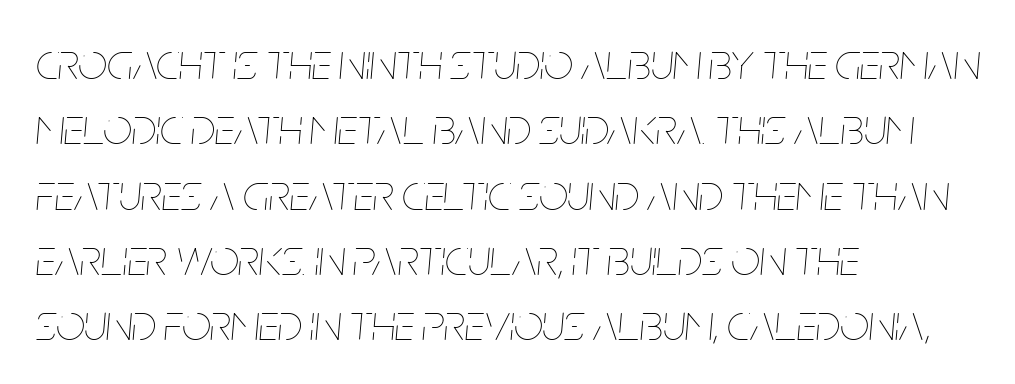
{"italic": "yes", "lean": "right", "slant_degrees": 5, "bold": "no", "weight": "thin", "width": "condensed", "stroke_contrast": "low", "x_height": "large", "monospaced": "no", "underline": "no", "align": "left", "line_spacing": "normal", "line_spacing_ratio": 1.28, "letter_spacing": "normal", "letter_spacing_em": 0.0, "glyph_px": 51}
